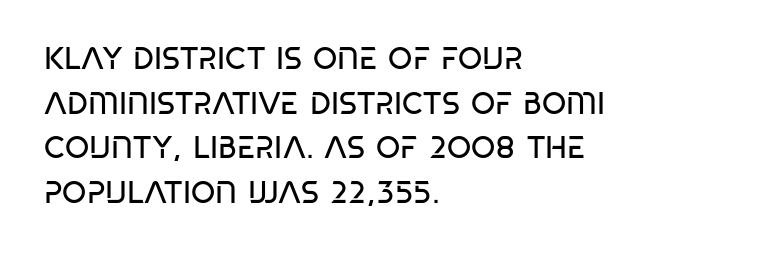
{"serif": "no", "italic": "no", "bold": "no", "weight": "regular", "width": "condensed", "stroke_contrast": "low", "x_height": "large", "monospaced": "no", "underline": "no", "align": "left", "line_spacing": "normal", "line_spacing_ratio": 1.44, "letter_spacing": "normal", "letter_spacing_em": 0.0, "glyph_px": 31}
